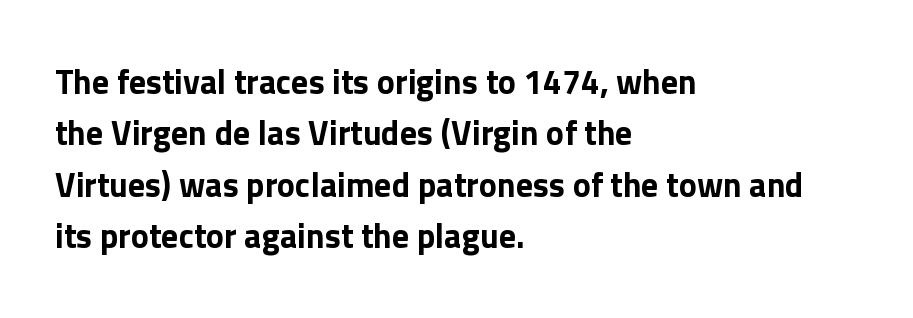
The image shows 34 px bold sans-serif type, upright; set left-aligned, normal line spacing (1.51x), normal letter spacing, not underlined; a medium x-height.
